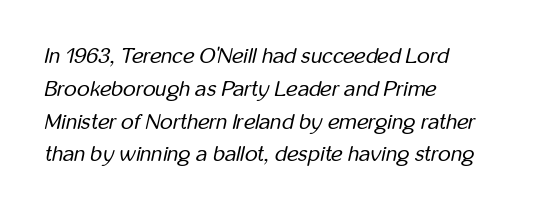
Nothing unusual about the tracking: characters are spaced as the font intends. This reads as an unemphasized weight, regular at the heaviest. The paragraph shown leans on its left margin. Does the lettering tilt? It does — this is italic. Reading down the column, the eye jumps a familiar distance to each next line.
